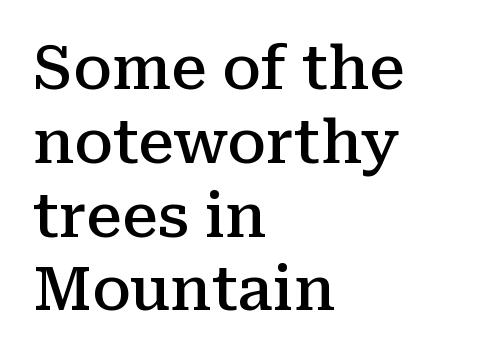
The image shows 60 px semibold serif type, upright; set left-aligned, line spacing 1.23x, normal letter spacing, not underlined; medium stroke contrast and a medium x-height.
